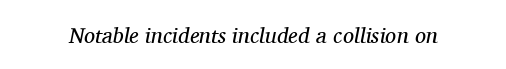
The image shows 22 px text type, italic (leaning right); set normal letter spacing, not underlined.
